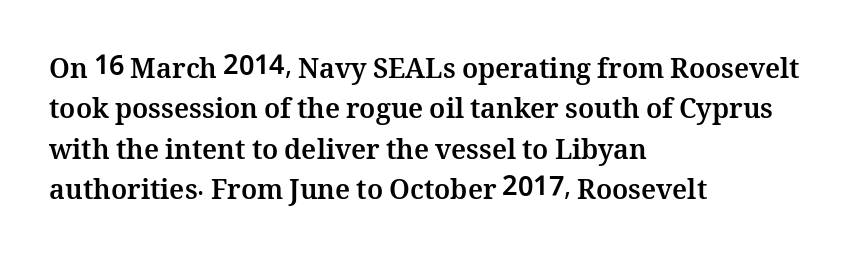
The image shows 27 px bold type, upright; set left-aligned, normal line spacing (1.5x), normal letter spacing, not underlined.
